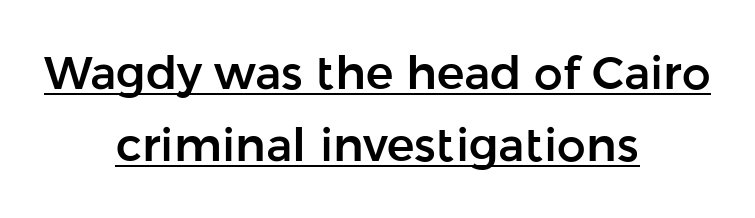
Q: Is the text italic (slanted)? A: No, it is upright.
Q: Is the typeface a serif or a sans-serif typeface? A: Sans-serif.
Q: Is the text underlined? A: Yes.
Q: How is the paragraph aligned? A: Centered.
Q: Is the spacing between letters normal or unusually wide? A: Normal.
Q: Is the spacing between lines tight, normal or loose? A: Normal.
Q: Width (condensed, normal, or wide)? A: Normal.
Q: Stroke contrast? A: Low.
Q: x-height? A: Medium.
Q: Monospaced? A: No.
